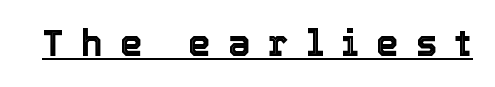
Vertical strokes here are truly vertical. The passage shown is typed in a proportional face where columns would drift. Looks like someone drew a line under every word here. The rendering inserts visible extra space after every character.
